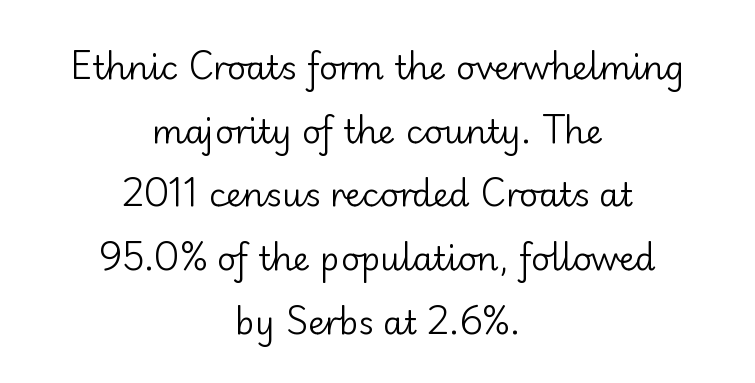
Q: Is the text bold? A: No.
Q: Is the text italic (slanted)? A: No, it is upright.
Q: Is the typeface a serif or a sans-serif typeface? A: Sans-serif.
Q: Is the text underlined? A: No.
Q: How is the paragraph aligned? A: Centered.
Q: Is the spacing between letters normal or unusually wide? A: Normal.
Q: Is the spacing between lines tight, normal or loose? A: Loose.
Q: Width (condensed, normal, or wide)? A: Normal.
Q: Stroke contrast? A: Low.
Q: x-height? A: Small.
Q: Monospaced? A: No.
